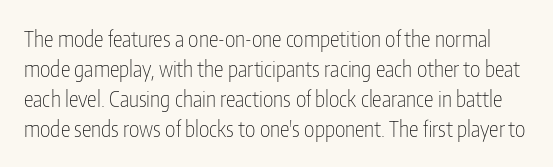
{"italic": "no", "bold": "no", "underline": "no", "line_spacing": "normal", "line_spacing_ratio": 1.37, "letter_spacing": "normal", "letter_spacing_em": 0.0, "glyph_px": 22}
